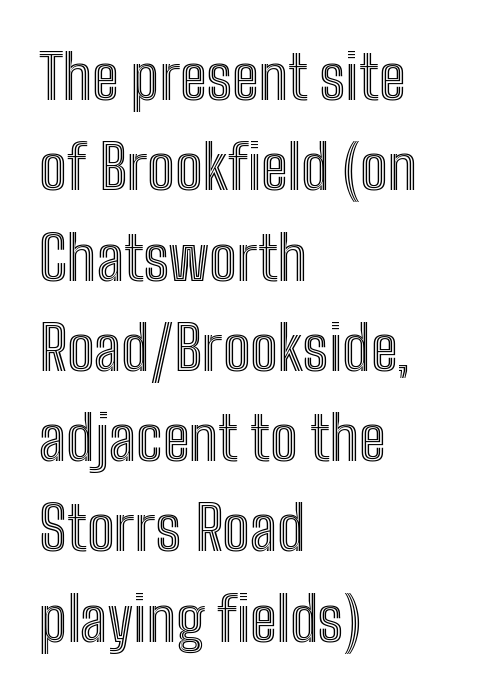
Q: Is the text italic (slanted)? A: No, it is upright.
Q: Is the text underlined? A: No.
Q: How is the paragraph aligned? A: Left-aligned.
Q: Is the spacing between letters normal or unusually wide? A: Normal.
Q: Is the spacing between lines tight, normal or loose? A: Normal.
Q: Width (condensed, normal, or wide)? A: Condensed.
Q: x-height? A: Medium.
Q: Monospaced? A: No.
